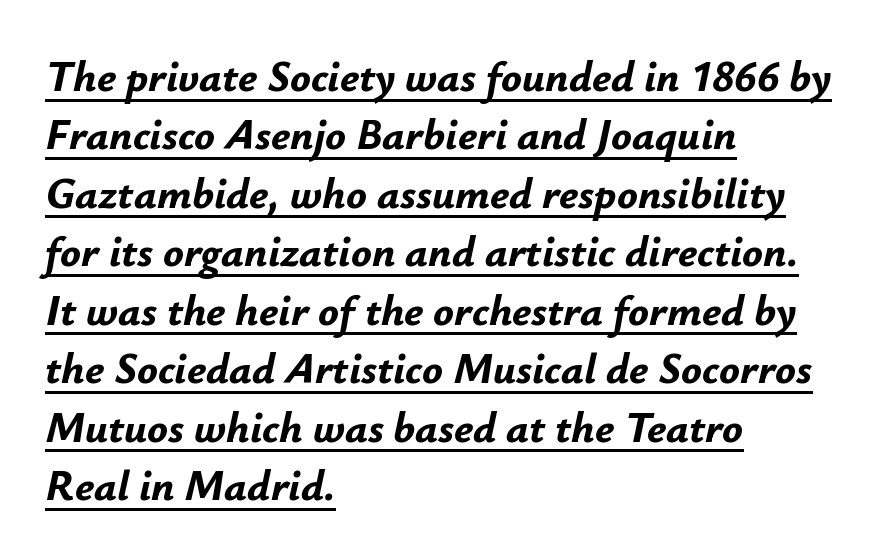
The lettering tilts uniformly, giving the passage an italic look. You could not count columns in this text — the font is proportionally spaced. The line texture is even and compact thanks to regular tracking. On the weight axis this lands at bold, roughly 700. Successive baselines arrive at the customary interval. Like a heading marked for emphasis, these lines bear an underscore.
